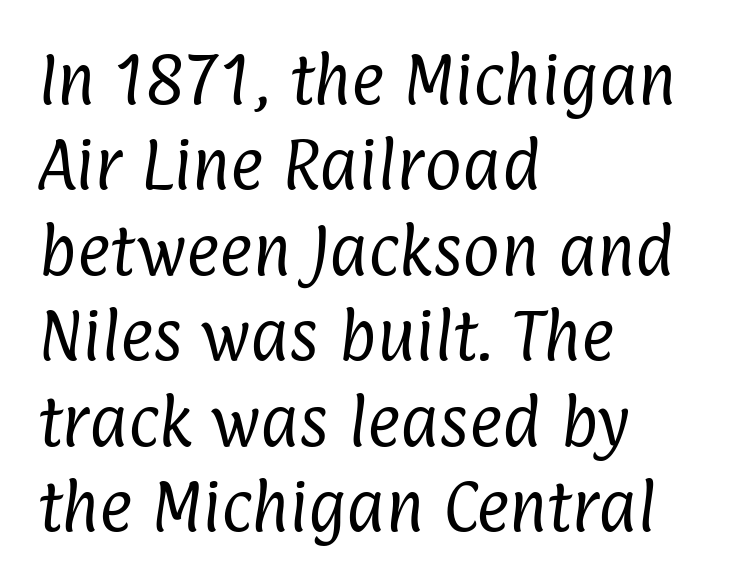
Underlining? Definitely not there. What stands out about the letter spacing? Nothing — it is the standard amount. This rendering uses left alignment, leaving the right contour irregular. You could not count columns in this text — the font is proportionally spaced. These lines are composed in type without serifs. The strokes are not fattened; the text isn't bold.
